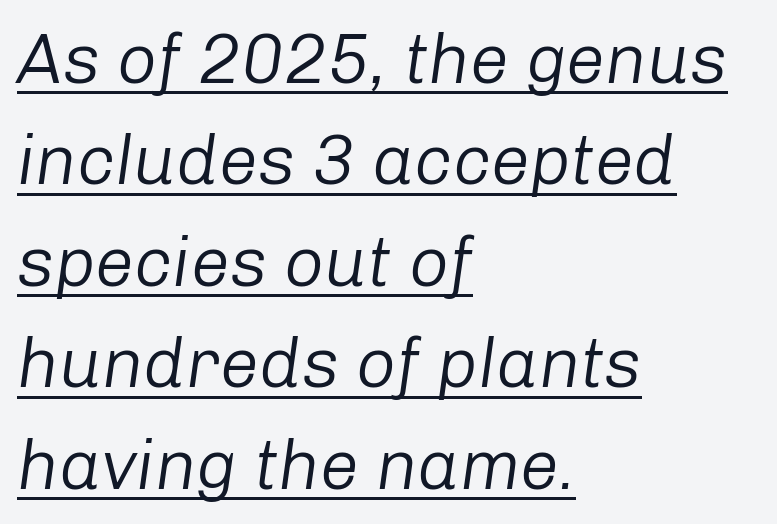
{"italic": "yes", "lean": "right", "slant_degrees": 8, "bold": "no", "weight": "regular", "width": "normal", "stroke_contrast": "low", "x_height": "medium", "monospaced": "no", "underline": "yes", "align": "left", "line_spacing": "normal", "line_spacing_ratio": 1.45, "letter_spacing": "normal", "letter_spacing_em": 0.0, "glyph_px": 70}
